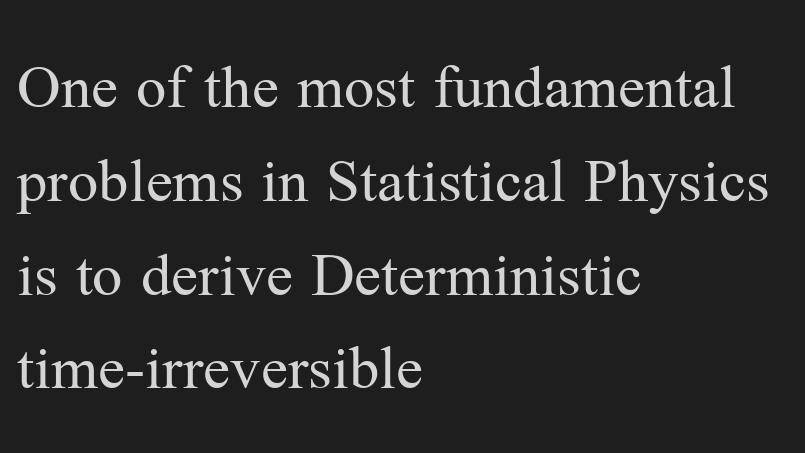
Q: Is the text bold? A: No.
Q: Is the text italic (slanted)? A: No, it is upright.
Q: Is the typeface a serif or a sans-serif typeface? A: Serif.
Q: Is the text underlined? A: No.
Q: How is the paragraph aligned? A: Left-aligned.
Q: Is the spacing between letters normal or unusually wide? A: Normal.
Q: Is the spacing between lines tight, normal or loose? A: Normal.
Q: Width (condensed, normal, or wide)? A: Normal.
Q: Stroke contrast? A: Medium.
Q: x-height? A: Medium.
Q: Monospaced? A: No.
